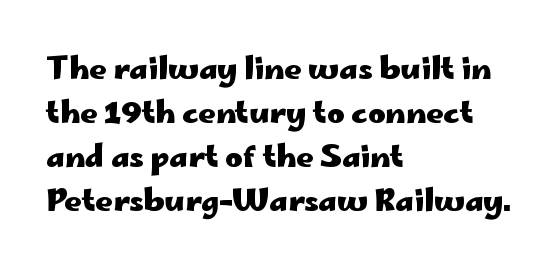
Q: Is the text bold? A: Yes.
Q: Is the text italic (slanted)? A: No, it is upright.
Q: Is the typeface a serif or a sans-serif typeface? A: Sans-serif.
Q: Is the text underlined? A: No.
Q: How is the paragraph aligned? A: Left-aligned.
Q: Is the spacing between letters normal or unusually wide? A: Normal.
Q: Is the spacing between lines tight, normal or loose? A: Normal.
Q: Width (condensed, normal, or wide)? A: Wide.
Q: Stroke contrast? A: Low.
Q: x-height? A: Small.
Q: Monospaced? A: No.
